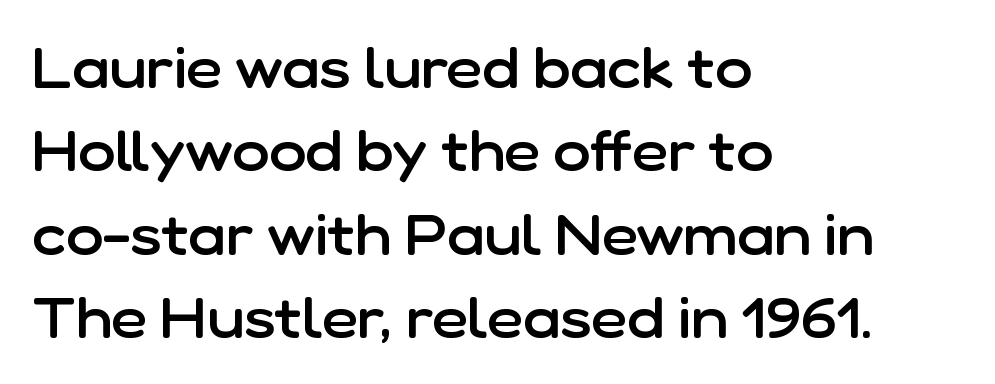
The face used here is a sans, in the tradition of grotesques and geometrics. Interline gaps are of average width in this sample. The letters are semibold — heavier than regular but short of a full bold. This sample uses an upright cut, with every glyph sitting square on the baseline. One-word summary of the alignment: left.
